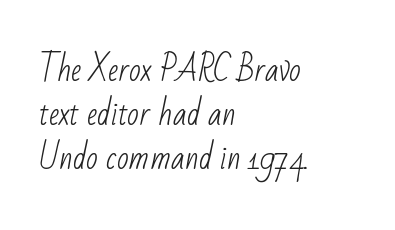
You could not count columns in this text — the font is proportionally spaced. The font sits on the lighter half of the weight spectrum, regular included. The foot of each line stays bare and open. Is there much room between lines? A standard amount, neither cramped nor airy. To sum up the face: it is a sans, with no serifs. Horizontal alignment here is leftward, the default for most running prose.
